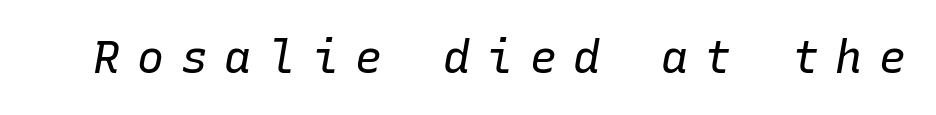
The image shows 45 px regular-weight type, italic (leaning right), monospaced; set unusually wide letter spacing (+0.37 em), not underlined; low stroke contrast and a medium x-height.
